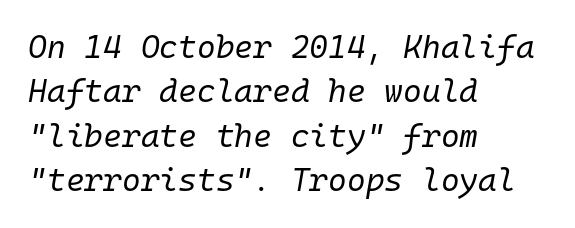
The image shows 32 px regular-weight type, italic (leaning right), monospaced; set left-aligned, normal line spacing (1.39x), normal letter spacing, not underlined; low stroke contrast and a medium x-height.
